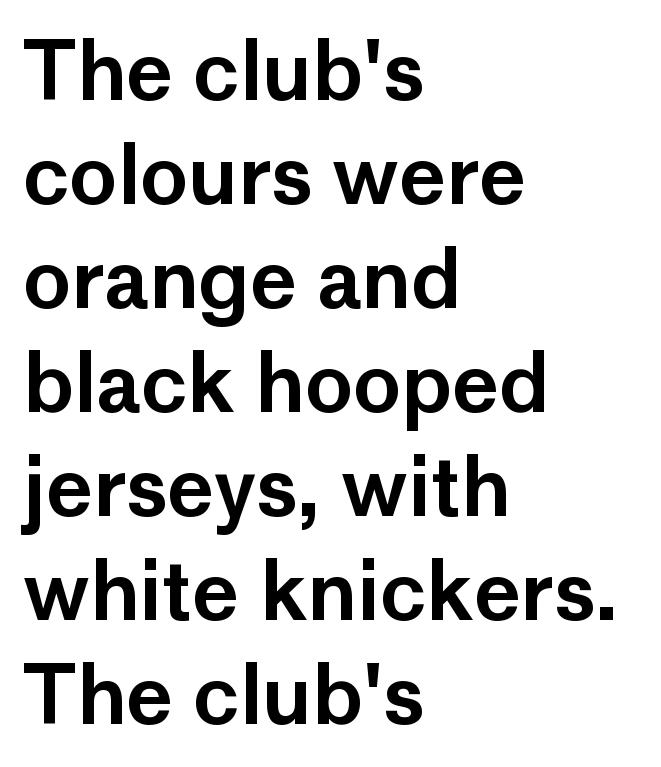
You can tell from the bare stems that sans-serif type was used. The compositor pushed each line to the left boundary. How are the letters spaced? Ordinarily, with no added tracking. The passage shown is not underscored anywhere. These lines are rendered in a variable-pitch font. The designer left line spacing at the default.
